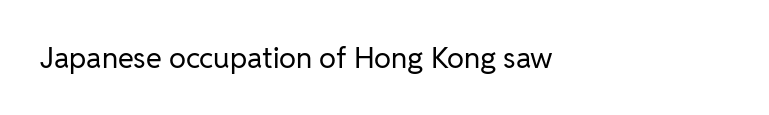
{"serif": "no", "italic": "no", "bold": "no", "weight": "regular", "width": "normal", "stroke_contrast": "low", "x_height": "medium", "monospaced": "no", "underline": "no", "align": "left", "letter_spacing": "normal", "letter_spacing_em": 0.0, "glyph_px": 29}
